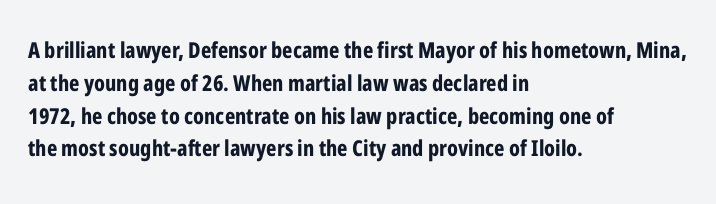
{"italic": "no", "bold": "yes", "underline": "no", "align": "left", "line_spacing": "normal", "line_spacing_ratio": 1.49, "letter_spacing": "normal", "letter_spacing_em": 0.0, "glyph_px": 22}
